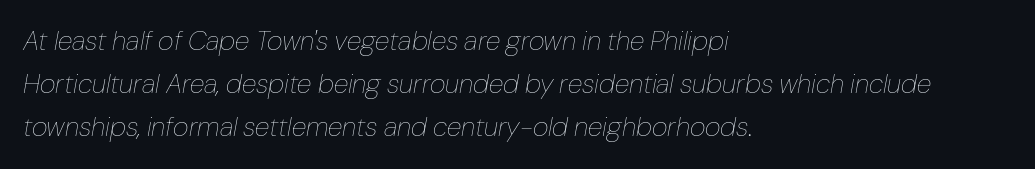
Q: Is the text bold? A: No.
Q: Is the text italic (slanted)? A: Yes, it leans right by about 10 degrees.
Q: Is the text underlined? A: No.
Q: How is the paragraph aligned? A: Left-aligned.
Q: Is the spacing between letters normal or unusually wide? A: Normal.
Q: Is the spacing between lines tight, normal or loose? A: Normal.
